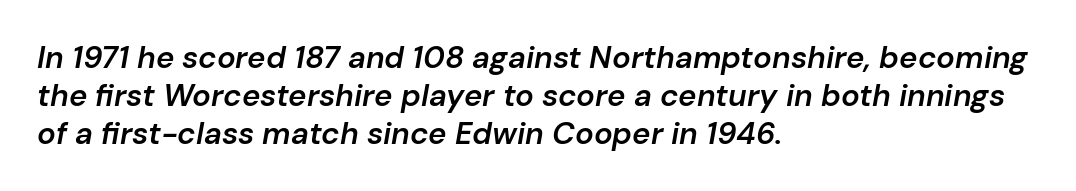
Each letter keeps its own natural width here, so spacing adapts to shape. The passage shown is semibold, sitting just below true bold. Lines of text with bare space underneath. One-word summary of the alignment: left. The font's italic variant was chosen for this text.
